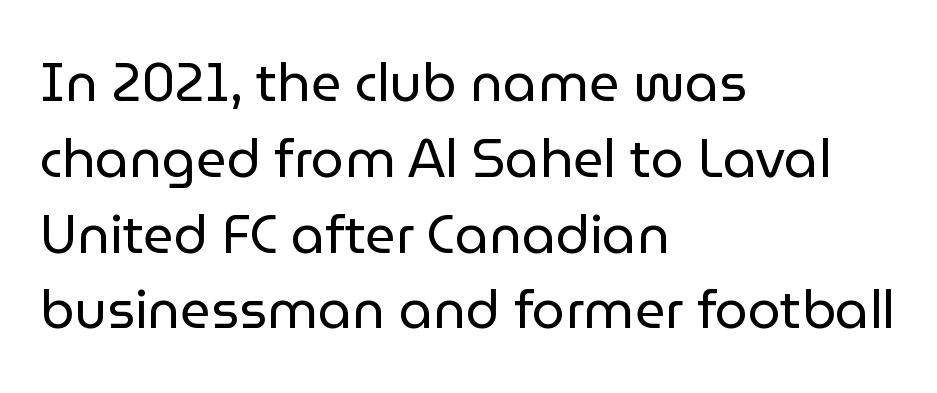
Q: Is the text bold? A: No.
Q: Is the text italic (slanted)? A: No, it is upright.
Q: Is the typeface a serif or a sans-serif typeface? A: Sans-serif.
Q: Is the text underlined? A: No.
Q: How is the paragraph aligned? A: Left-aligned.
Q: Is the spacing between letters normal or unusually wide? A: Normal.
Q: Is the spacing between lines tight, normal or loose? A: Normal.
Q: Width (condensed, normal, or wide)? A: Normal.
Q: Stroke contrast? A: Low.
Q: x-height? A: Medium.
Q: Monospaced? A: No.
